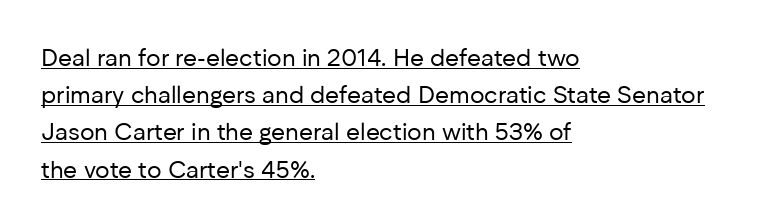
The image shows 24 px text type, upright; set left-aligned, normal line spacing (1.55x), normal letter spacing, underlined.
